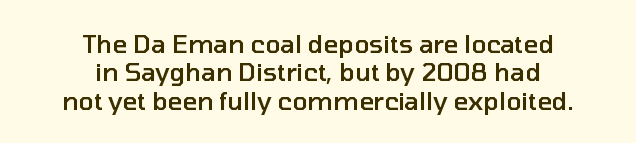
The image shows 25 px text type, upright; set centered, tight line spacing (1.14x), normal letter spacing, not underlined.
